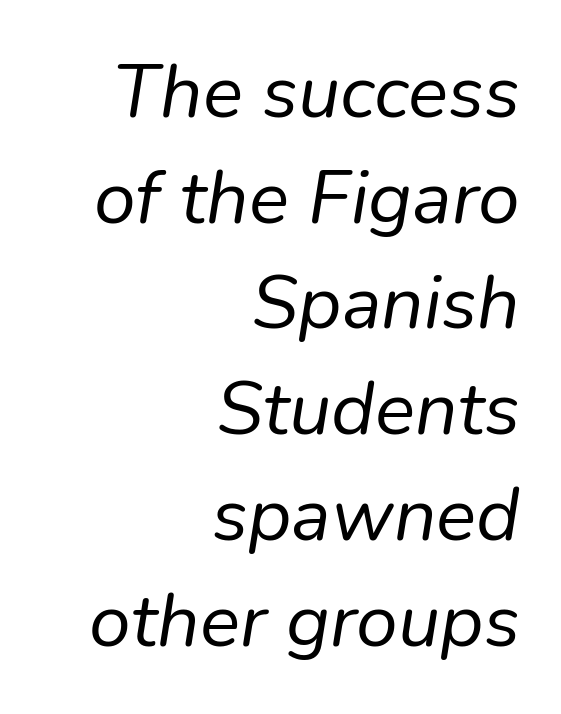
If you drew a ruler down the right edge, every line would touch it. The passage shown is not underscored anywhere. The font is comparable to plain body text, perhaps lighter. These lines are rendered in a variable-pitch font.
